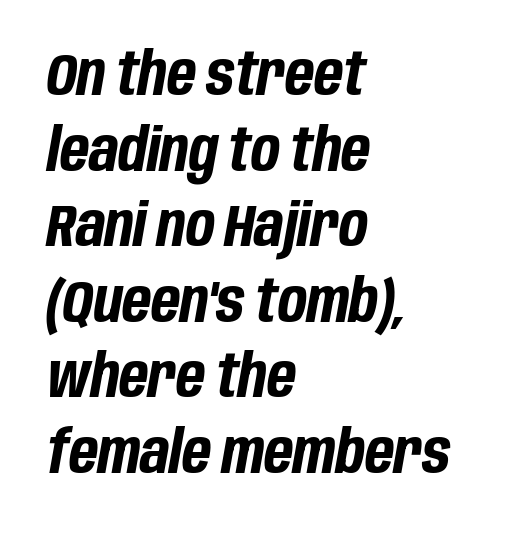
This rendering uses left alignment, leaving the right contour irregular. The space beneath each line is pristine and unruled. Short note: letters normally spaced. The face used here is proportionally spaced, like ordinary book or web type.
